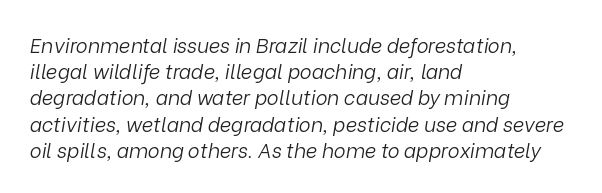
The image shows 20 px text type, italic (leaning right); set left-aligned, normal line spacing (1.31x), normal letter spacing, not underlined.
